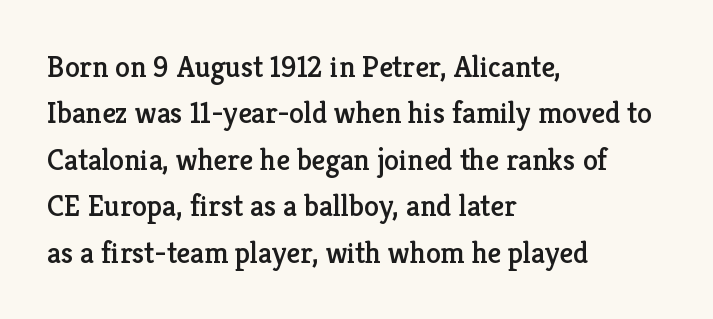
Q: Is the text italic (slanted)? A: No, it is upright.
Q: Is the typeface a serif or a sans-serif typeface? A: Serif.
Q: Is the text underlined? A: No.
Q: How is the paragraph aligned? A: Left-aligned.
Q: Is the spacing between letters normal or unusually wide? A: Normal.
Q: Is the spacing between lines tight, normal or loose? A: Normal.
Q: Width (condensed, normal, or wide)? A: Normal.
Q: Stroke contrast? A: Low.
Q: x-height? A: Medium.
Q: Monospaced? A: No.
